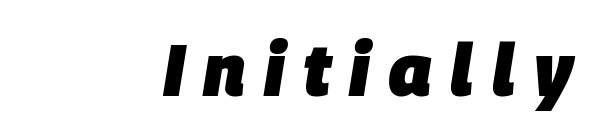
I'd describe the lettering as bold — thick and assertive. The passage is arranged like a letterhead date or caption credit — flush right. Words appear elongated and porous because spacing is wide. Descenders are the only things crossing below the line. The face used here has a pronounced slope to its letters.
